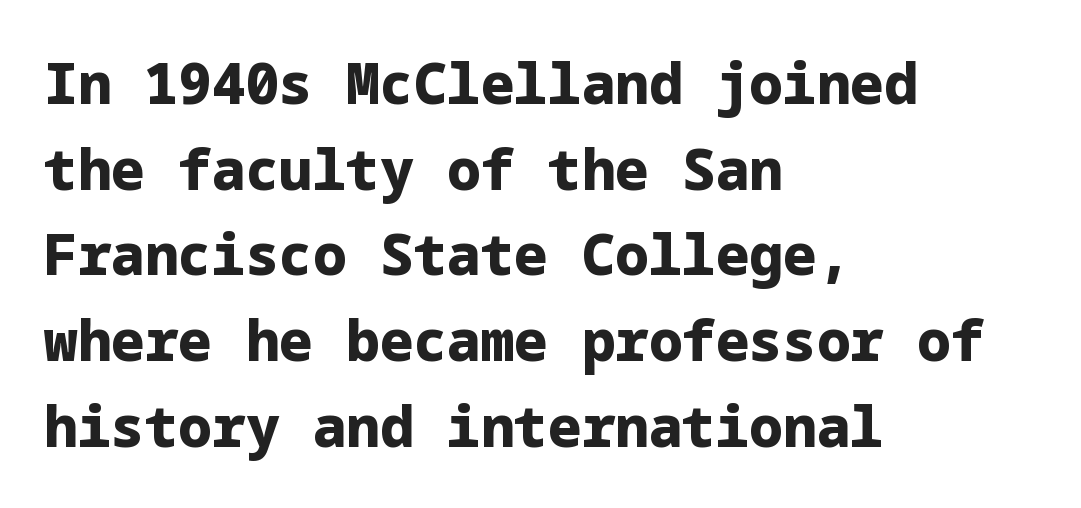
Q: Is the text bold? A: Yes.
Q: Is the text italic (slanted)? A: No, it is upright.
Q: Is the typeface a serif or a sans-serif typeface? A: Sans-serif.
Q: Is the text underlined? A: No.
Q: How is the paragraph aligned? A: Left-aligned.
Q: Is the spacing between letters normal or unusually wide? A: Normal.
Q: Is the spacing between lines tight, normal or loose? A: Normal.
Q: Width (condensed, normal, or wide)? A: Normal.
Q: Stroke contrast? A: Low.
Q: x-height? A: Medium.
